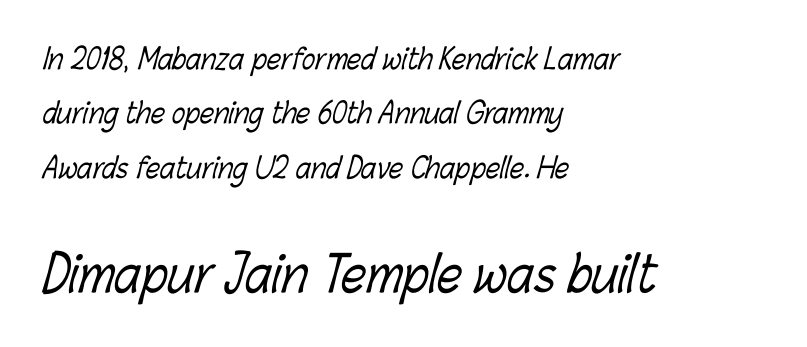
The image shows 49 px light, condensed type; set left-aligned, loose line spacing (1.94x), normal letter spacing, not underlined; the second (bottom) block is 1.75x larger; low stroke contrast and a medium x-height.
